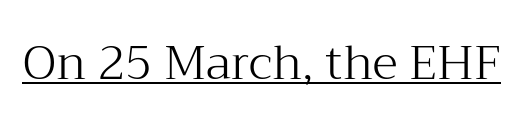
{"serif": "yes", "italic": "no", "bold": "no", "weight": "light", "width": "normal", "stroke_contrast": "medium", "x_height": "medium", "monospaced": "no", "underline": "yes", "letter_spacing": "normal", "letter_spacing_em": 0.0, "glyph_px": 47}
